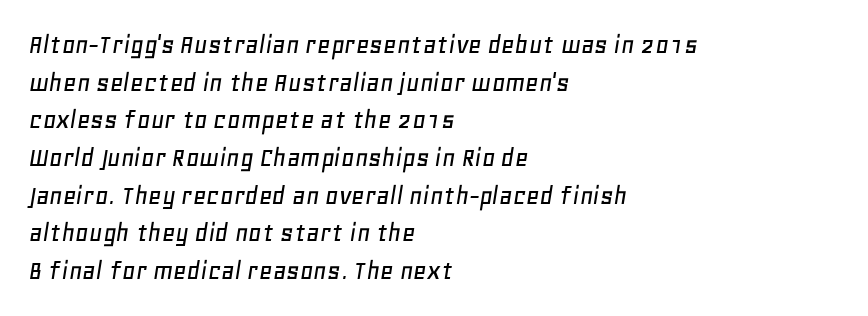
Between one letter and the next there's only the usual sliver of space. This rendering uses left alignment, leaving the right contour irregular. Here the designer chose a conventional face with non-uniform glyph widths. The whole block is typeset with a tilt. Normally led — the rows are evenly, conventionally spaced.
